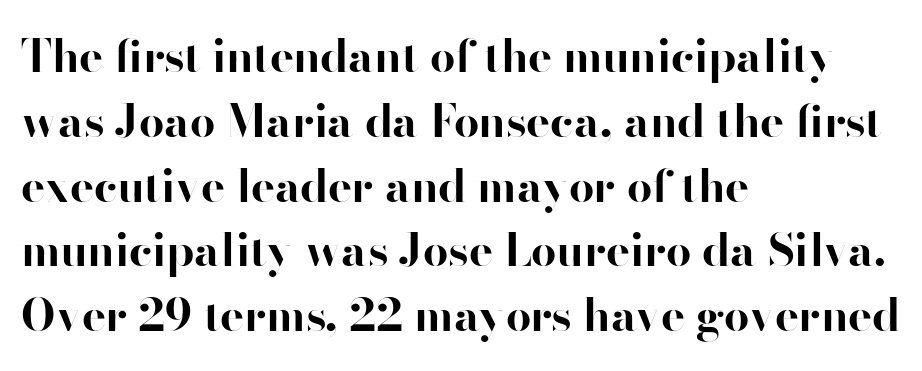
{"serif": "no", "italic": "no", "bold": "yes", "weight": "bold", "width": "normal", "stroke_contrast": "high", "x_height": "small", "monospaced": "no", "underline": "no", "align": "left", "line_spacing": "normal", "line_spacing_ratio": 1.44, "letter_spacing": "normal", "letter_spacing_em": 0.0, "glyph_px": 45}
